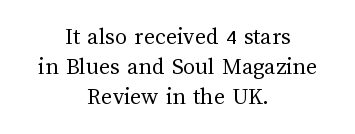
{"italic": "no", "bold": "no", "underline": "no", "align": "center", "line_spacing": "normal", "line_spacing_ratio": 1.26, "letter_spacing": "normal", "letter_spacing_em": 0.0, "glyph_px": 24}
